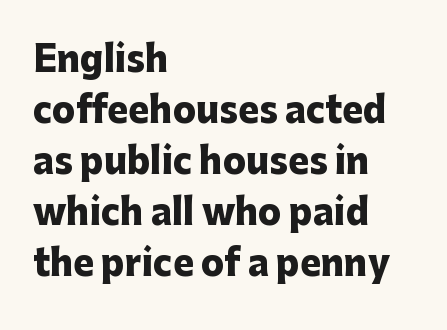
Q: Is the text bold? A: Yes.
Q: Is the text italic (slanted)? A: No, it is upright.
Q: Is the typeface a serif or a sans-serif typeface? A: Sans-serif.
Q: Is the text underlined? A: No.
Q: How is the paragraph aligned? A: Left-aligned.
Q: Is the spacing between letters normal or unusually wide? A: Normal.
Q: Is the spacing between lines tight, normal or loose? A: Normal.
Q: Width (condensed, normal, or wide)? A: Normal.
Q: Stroke contrast? A: Low.
Q: x-height? A: Medium.
Q: Monospaced? A: No.
